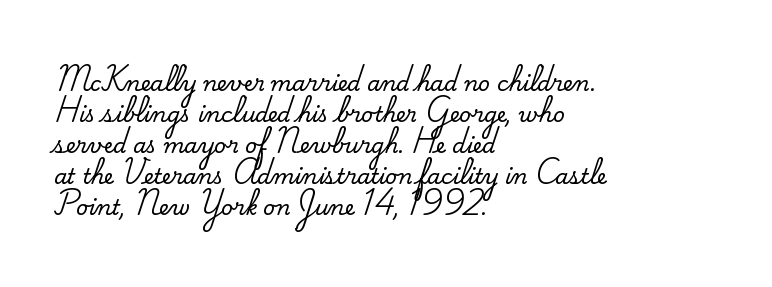
{"underline": "no", "align": "left", "line_spacing": "normal", "line_spacing_ratio": 1.48, "letter_spacing": "normal", "letter_spacing_em": 0.0, "glyph_px": 21}
